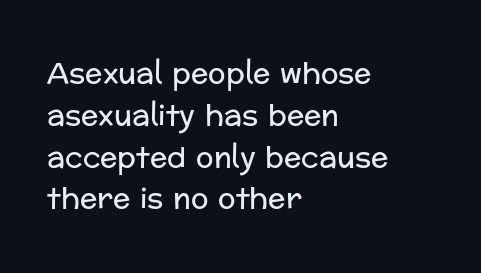
Q: Is the text bold? A: No.
Q: Is the text italic (slanted)? A: No, it is upright.
Q: Is the typeface a serif or a sans-serif typeface? A: Sans-serif.
Q: Is the text underlined? A: No.
Q: How is the paragraph aligned? A: Left-aligned.
Q: Is the spacing between letters normal or unusually wide? A: Normal.
Q: Is the spacing between lines tight, normal or loose? A: Normal.
Q: Width (condensed, normal, or wide)? A: Normal.
Q: Stroke contrast? A: Low.
Q: x-height? A: Medium.
Q: Monospaced? A: No.
